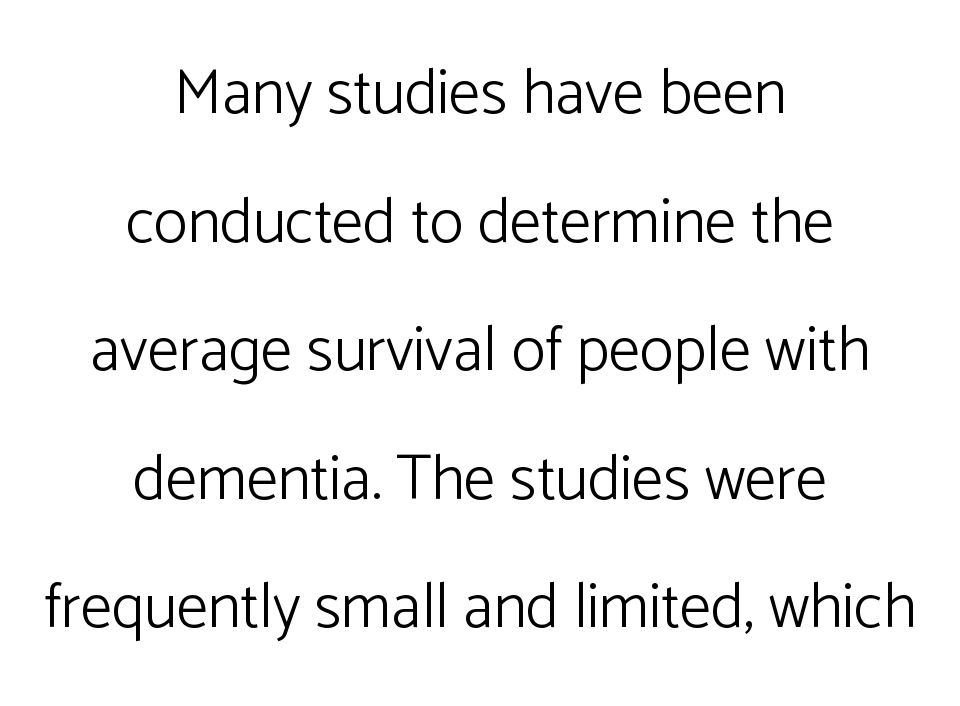
The image shows 63 px light sans-serif type, upright; set centered, loose line spacing (2.04x), normal letter spacing, not underlined; low stroke contrast and a medium x-height.
